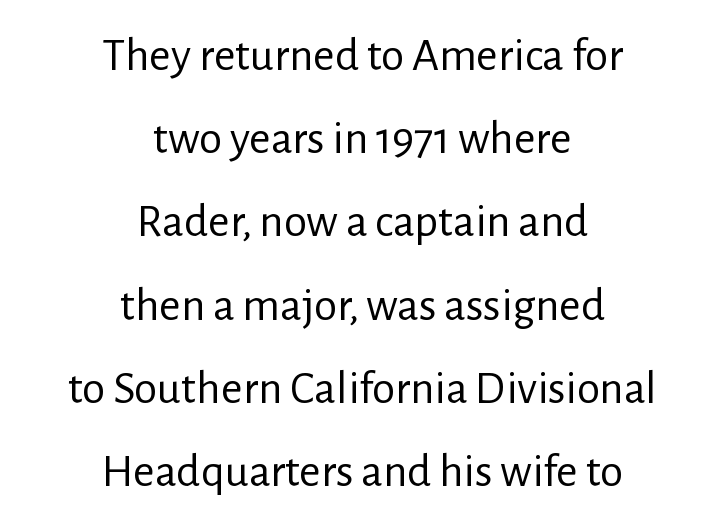
Q: Is the text bold? A: No.
Q: Is the text italic (slanted)? A: No, it is upright.
Q: Is the typeface a serif or a sans-serif typeface? A: Sans-serif.
Q: Is the text underlined? A: No.
Q: How is the paragraph aligned? A: Centered.
Q: Is the spacing between letters normal or unusually wide? A: Normal.
Q: Width (condensed, normal, or wide)? A: Normal.
Q: Stroke contrast? A: Low.
Q: x-height? A: Medium.
Q: Monospaced? A: No.
